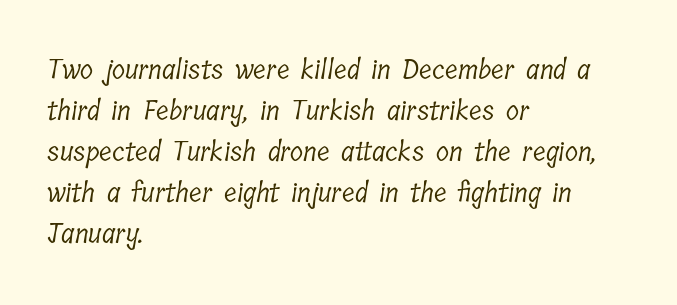
The letters look calm and open, with moderate or lighter stems. Reading down the block, your eye returns to a fixed left position each line. Look at the tracking — it's just the regular setting, nothing added. Rows of type keep a routine distance in the vertical direction. The space directly below the letters is spotless.
